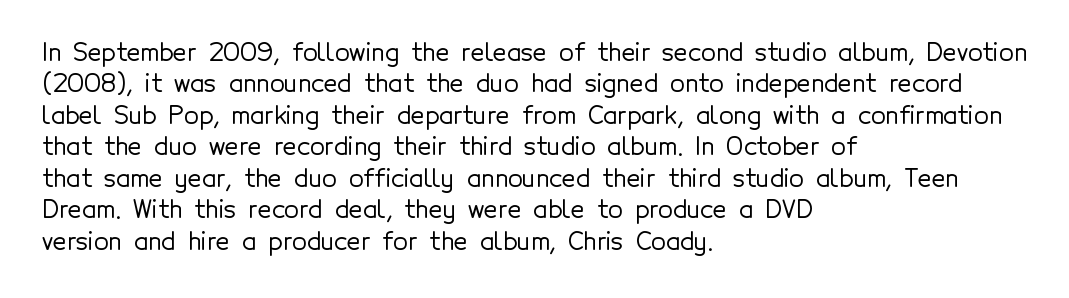
{"italic": "no", "underline": "no", "align": "left", "line_spacing": "normal", "line_spacing_ratio": 1.31, "letter_spacing": "normal", "letter_spacing_em": 0.0, "glyph_px": 24}
